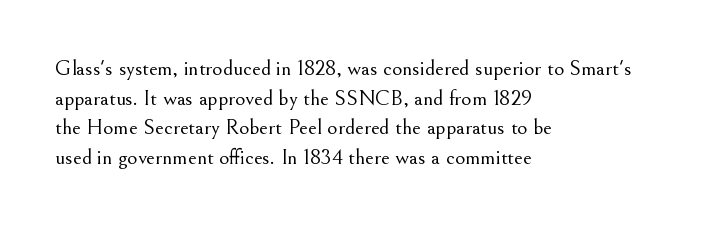
Unmarked baselines from the first word to the last. The designer left line spacing at the default. The rendering anchors every line to the left-hand side. The gaps between neighbouring characters are ordinary and unremarkable. The type sits square on the baseline with zero lean.
